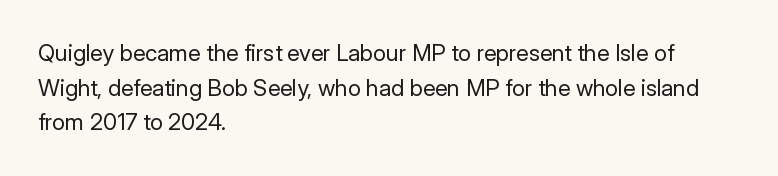
{"italic": "no", "bold": "no", "underline": "no", "align": "left", "line_spacing": "normal", "line_spacing_ratio": 1.51, "letter_spacing": "normal", "letter_spacing_em": 0.0, "glyph_px": 23}
